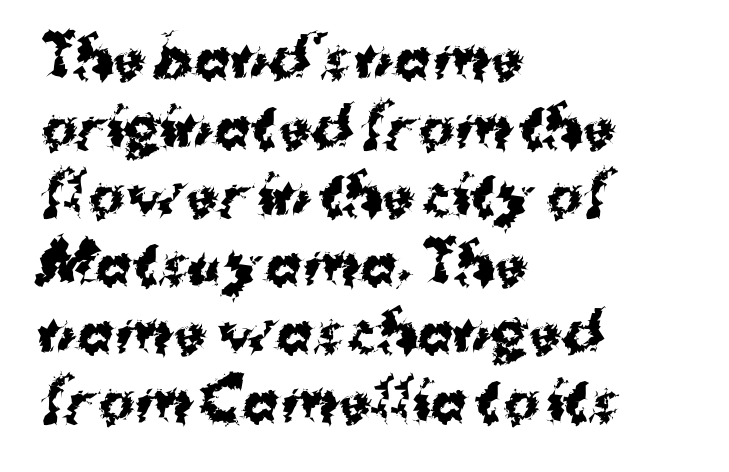
Leading matches the norm, producing a regular column. No extra tracking has been applied to these lines. The rendering anchors every line to the left-hand side. The passage shown is not underscored anywhere. The glyphs in this specimen are sans serif.
